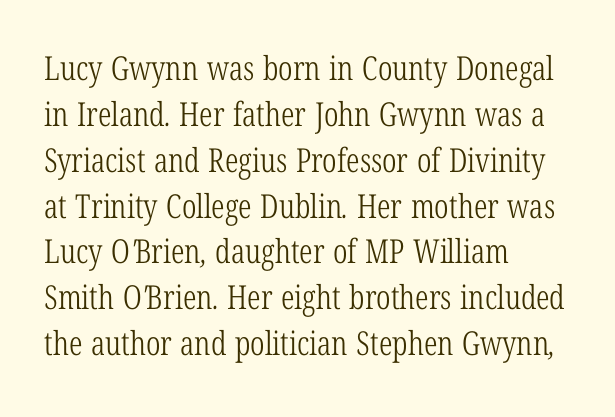
What stands out about the letter spacing? Nothing — it is the standard amount. The weight tops out at a normal text grade. Do the characters align in a grid? No, the font is proportional. The rendering shows small feet on the letterforms — a serif design. Descender tails drop into unmarked territory. If you drew a ruler down the left edge, every line would touch it.
